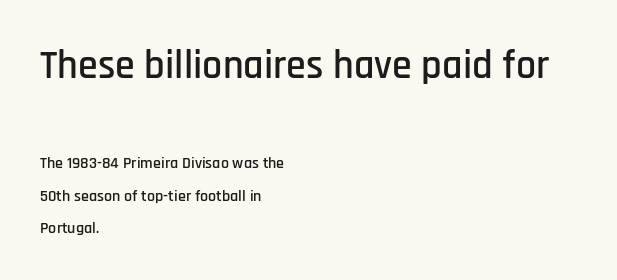
{"serif": "no", "italic": "no", "width": "condensed", "stroke_contrast": "low", "x_height": "large", "monospaced": "no", "underline": "no", "align": "left", "line_spacing": "loose", "line_spacing_ratio": 2.03, "letter_spacing": "normal", "letter_spacing_em": 0.0, "larger_block": "first", "size_ratio": 2.5, "glyph_px": 40}
